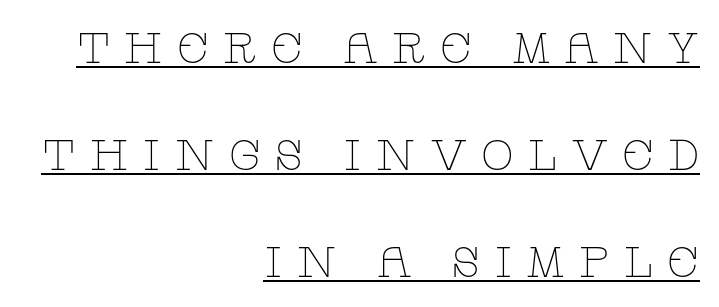
{"serif": "yes", "italic": "no", "bold": "no", "weight": "thin", "width": "wide", "stroke_contrast": "low", "x_height": "large", "monospaced": "no", "underline": "yes", "align": "right", "line_spacing": "loose", "line_spacing_ratio": 2.49, "letter_spacing": "wide", "letter_spacing_em": 0.31, "glyph_px": 43}
